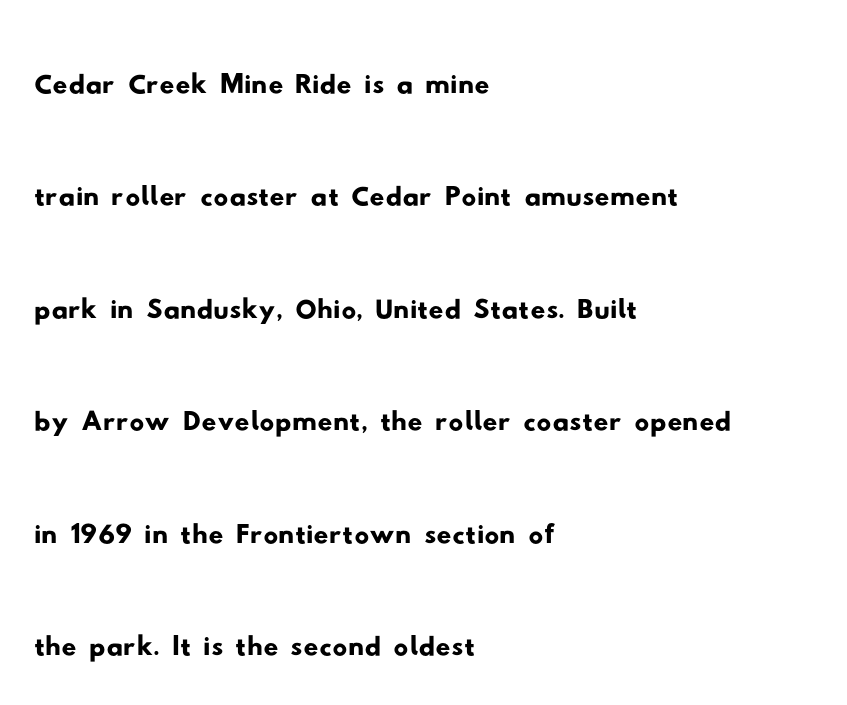
Q: Is the typeface a serif or a sans-serif typeface? A: Sans-serif.
Q: Is the text underlined? A: No.
Q: How is the paragraph aligned? A: Left-aligned.
Q: Is the spacing between letters normal or unusually wide? A: Normal.
Q: Is the spacing between lines tight, normal or loose? A: Normal.
Q: Width (condensed, normal, or wide)? A: Wide.
Q: Stroke contrast? A: Low.
Q: x-height? A: Small.
Q: Monospaced? A: No.
